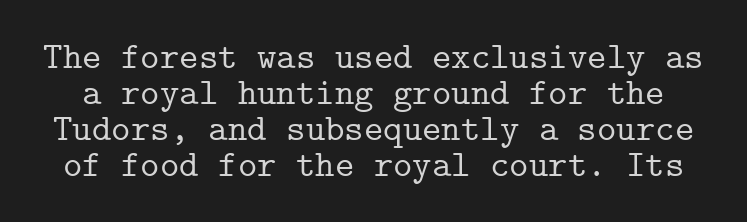
Q: Is the text italic (slanted)? A: No, it is upright.
Q: Is the typeface a serif or a sans-serif typeface? A: Serif.
Q: Is the text underlined? A: No.
Q: Is the spacing between letters normal or unusually wide? A: Normal.
Q: Is the spacing between lines tight, normal or loose? A: Tight.
Q: Width (condensed, normal, or wide)? A: Normal.
Q: Stroke contrast? A: Low.
Q: x-height? A: Medium.
Q: Monospaced? A: Yes.
